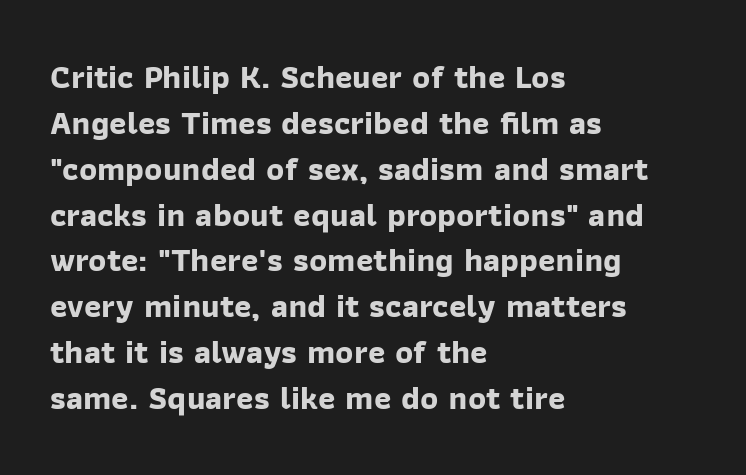
{"serif": "no", "bold": "yes", "weight": "bold", "width": "normal", "stroke_contrast": "low", "x_height": "medium", "monospaced": "no", "underline": "no", "align": "left", "line_spacing": "normal", "line_spacing_ratio": 1.39, "letter_spacing": "normal", "letter_spacing_em": 0.0, "glyph_px": 33}
